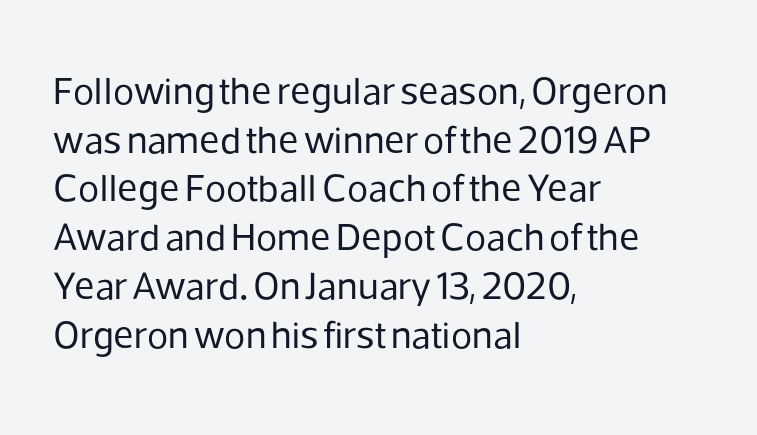
Q: Is the text bold? A: No.
Q: Is the text italic (slanted)? A: No, it is upright.
Q: Is the typeface a serif or a sans-serif typeface? A: Sans-serif.
Q: Is the text underlined? A: No.
Q: How is the paragraph aligned? A: Left-aligned.
Q: Is the spacing between letters normal or unusually wide? A: Normal.
Q: Is the spacing between lines tight, normal or loose? A: Normal.
Q: Width (condensed, normal, or wide)? A: Normal.
Q: Stroke contrast? A: Low.
Q: x-height? A: Medium.
Q: Monospaced? A: No.
